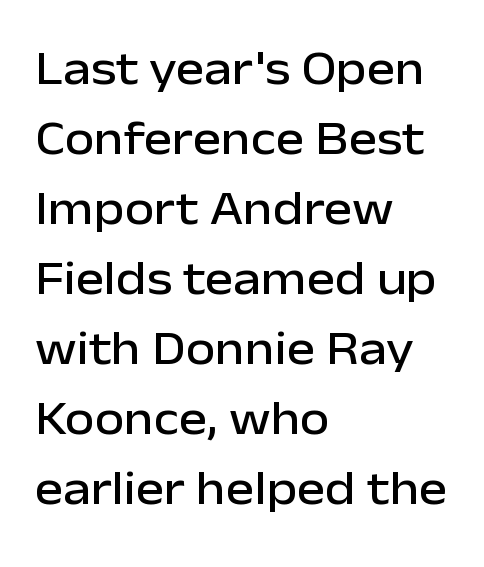
Q: Is the text italic (slanted)? A: No, it is upright.
Q: Is the typeface a serif or a sans-serif typeface? A: Sans-serif.
Q: Is the text underlined? A: No.
Q: How is the paragraph aligned? A: Left-aligned.
Q: Is the spacing between letters normal or unusually wide? A: Normal.
Q: Is the spacing between lines tight, normal or loose? A: Normal.
Q: Width (condensed, normal, or wide)? A: Normal.
Q: Stroke contrast? A: Low.
Q: x-height? A: Medium.
Q: Monospaced? A: No.
